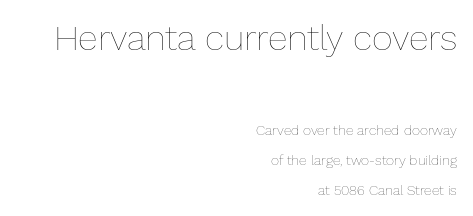
The image shows 36 px thin type, upright; set right-aligned, loose line spacing (2.13x), normal letter spacing, not underlined; the first (top) block is 2.57x larger; low stroke contrast and a medium x-height.
